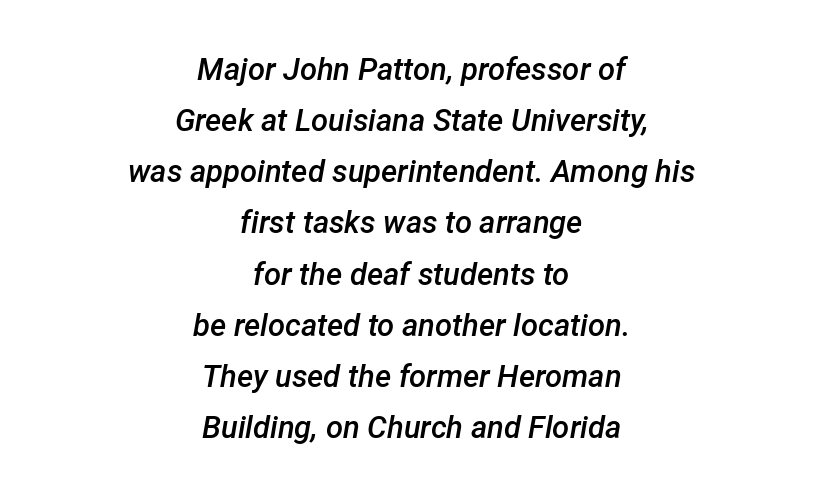
{"italic": "yes", "lean": "right", "slant_degrees": 12, "bold": "semi", "weight": "semibold", "width": "normal", "stroke_contrast": "low", "x_height": "medium", "monospaced": "no", "underline": "no", "align": "center", "line_spacing": "normal", "line_spacing_ratio": 1.65, "letter_spacing": "normal", "letter_spacing_em": 0.0, "glyph_px": 31}
